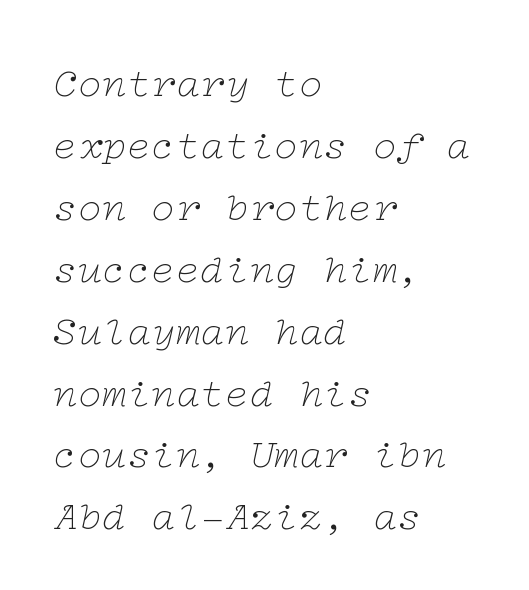
The space directly below the letters is spotless. Does the lettering tilt? It does — this is italic. The line-height multiplier appears to be the usual default. A student would call this left alignment; a typographer would say flush left, rag right.
